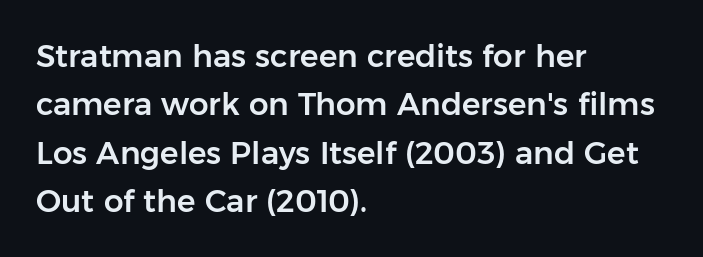
{"serif": "no", "italic": "no", "width": "normal", "stroke_contrast": "low", "x_height": "medium", "monospaced": "no", "underline": "no", "align": "left", "line_spacing": "normal", "line_spacing_ratio": 1.56, "letter_spacing": "normal", "letter_spacing_em": 0.0, "glyph_px": 31}
